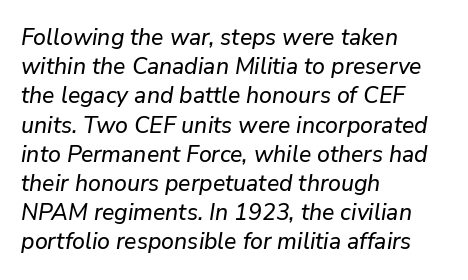
Q: Is the text italic (slanted)? A: Yes, it leans right by about 9 degrees.
Q: Is the text underlined? A: No.
Q: How is the paragraph aligned? A: Left-aligned.
Q: Is the spacing between letters normal or unusually wide? A: Normal.
Q: Is the spacing between lines tight, normal or loose? A: Normal.
